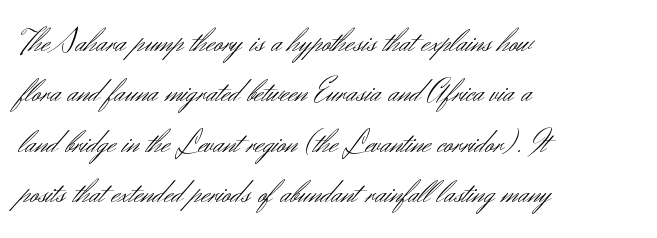
The image shows 34 px light sans-serif type; set left-aligned, normal line spacing (1.48x), normal letter spacing, not underlined; medium stroke contrast and a small x-height.
